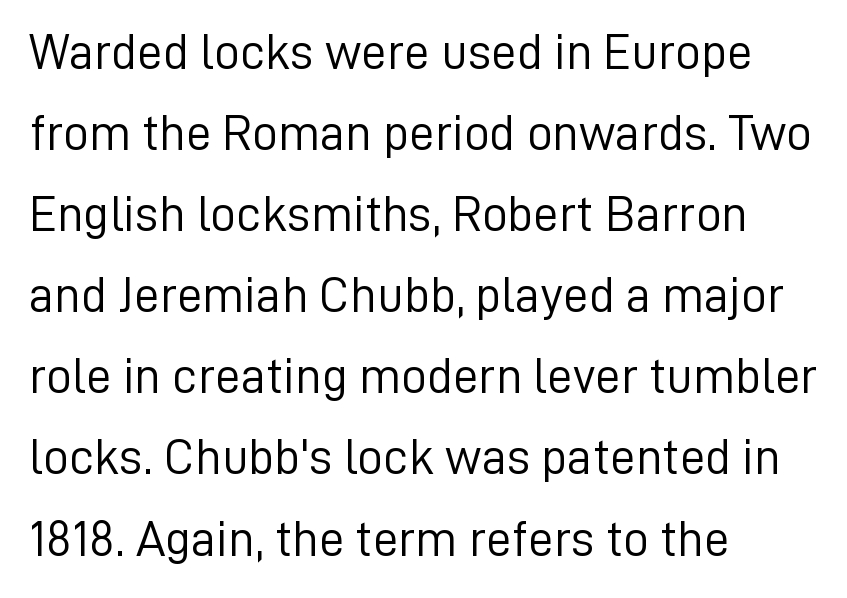
The image shows 51 px light sans-serif type, upright; set left-aligned, normal line spacing (1.59x), normal letter spacing, not underlined; low stroke contrast and a medium x-height.
